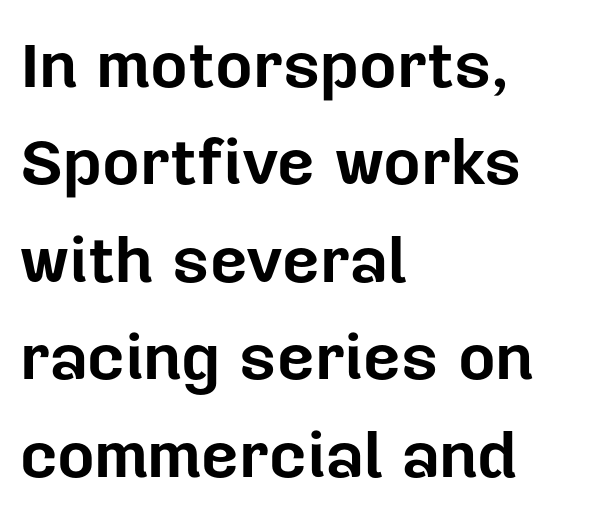
Q: Is the text bold? A: Yes.
Q: Is the text italic (slanted)? A: No, it is upright.
Q: Is the typeface a serif or a sans-serif typeface? A: Sans-serif.
Q: Is the text underlined? A: No.
Q: How is the paragraph aligned? A: Left-aligned.
Q: Is the spacing between letters normal or unusually wide? A: Normal.
Q: Is the spacing between lines tight, normal or loose? A: Normal.
Q: Width (condensed, normal, or wide)? A: Normal.
Q: Stroke contrast? A: Low.
Q: x-height? A: Medium.
Q: Monospaced? A: No.
